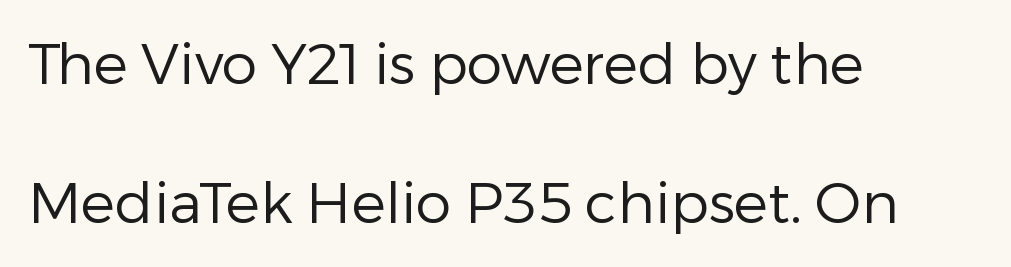
Q: Is the text bold? A: No.
Q: Is the text italic (slanted)? A: No, it is upright.
Q: Is the typeface a serif or a sans-serif typeface? A: Sans-serif.
Q: Is the text underlined? A: No.
Q: How is the paragraph aligned? A: Left-aligned.
Q: Is the spacing between letters normal or unusually wide? A: Normal.
Q: Is the spacing between lines tight, normal or loose? A: Loose.
Q: Width (condensed, normal, or wide)? A: Normal.
Q: Stroke contrast? A: Low.
Q: x-height? A: Medium.
Q: Monospaced? A: No.
